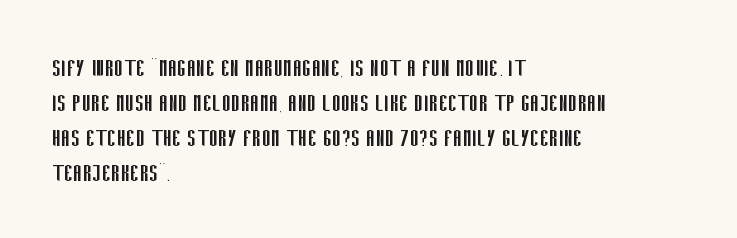
Anything drawn beneath the words? Only blank space. Note: no serifs on the glyphs. Honestly, the letter spacing is just normal — you wouldn't notice it. Compared with a typical body face, this is equally light or lighter still. The setting favours the left margin, as ordinary paragraphs usually do. Rendered with straight, roman letterforms.
